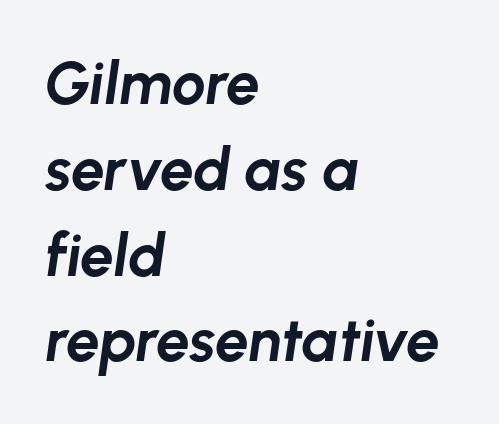
Notice how the stems are inclined rather than vertical — that's the hallmark of italics. These words are printed bold, with thick strokes throughout. Quick note: underline off. Letter spacing: default. Short and long lines alike share a common starting point at left. How would I describe the line gaps? Plain and ordinary.
